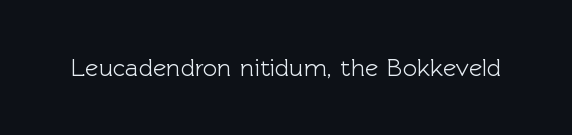
The image shows 25 px text type, upright; set normal letter spacing, not underlined.
